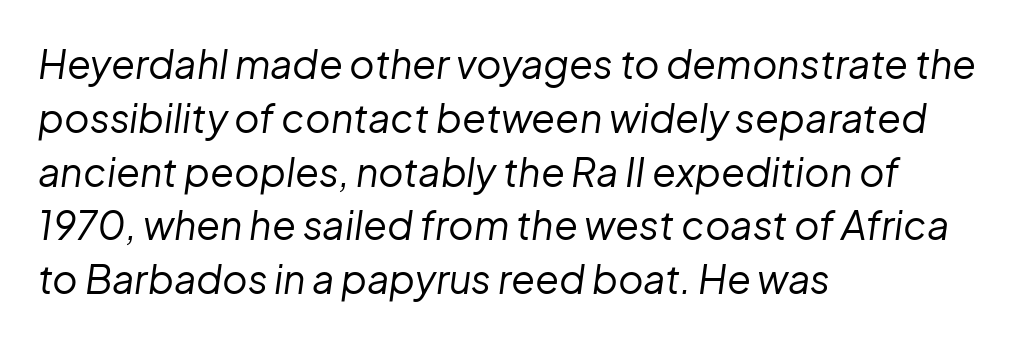
Q: Is the text bold? A: No.
Q: Is the text italic (slanted)? A: Yes, it leans right by about 8 degrees.
Q: Is the text underlined? A: No.
Q: How is the paragraph aligned? A: Left-aligned.
Q: Is the spacing between letters normal or unusually wide? A: Normal.
Q: Is the spacing between lines tight, normal or loose? A: Normal.
Q: Width (condensed, normal, or wide)? A: Normal.
Q: Stroke contrast? A: Low.
Q: x-height? A: Medium.
Q: Monospaced? A: No.
